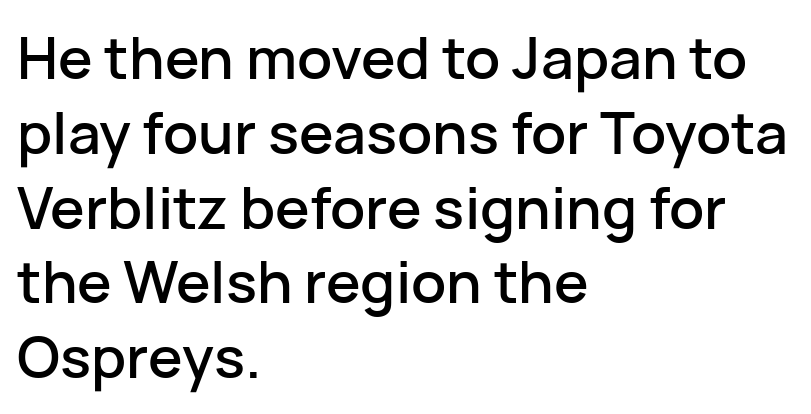
{"serif": "no", "italic": "no", "width": "normal", "stroke_contrast": "low", "x_height": "medium", "monospaced": "no", "underline": "no", "align": "left", "line_spacing": "normal", "line_spacing_ratio": 1.29, "letter_spacing": "normal", "letter_spacing_em": 0.0, "glyph_px": 58}
